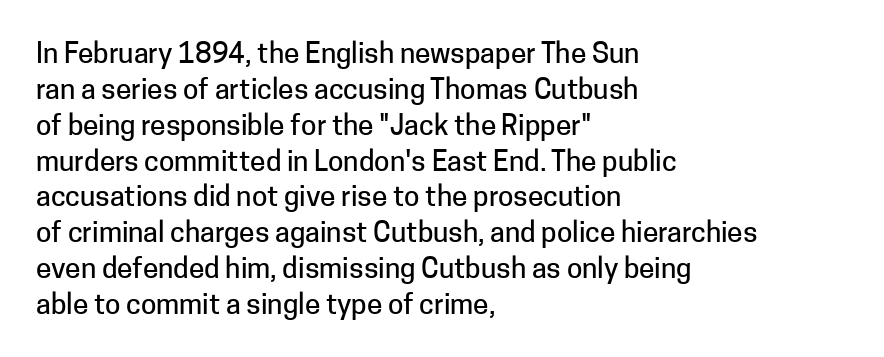
{"serif": "no", "italic": "no", "width": "normal", "stroke_contrast": "low", "x_height": "medium", "monospaced": "no", "underline": "no", "align": "left", "line_spacing": "normal", "line_spacing_ratio": 1.28, "letter_spacing": "normal", "letter_spacing_em": 0.0, "glyph_px": 28}
